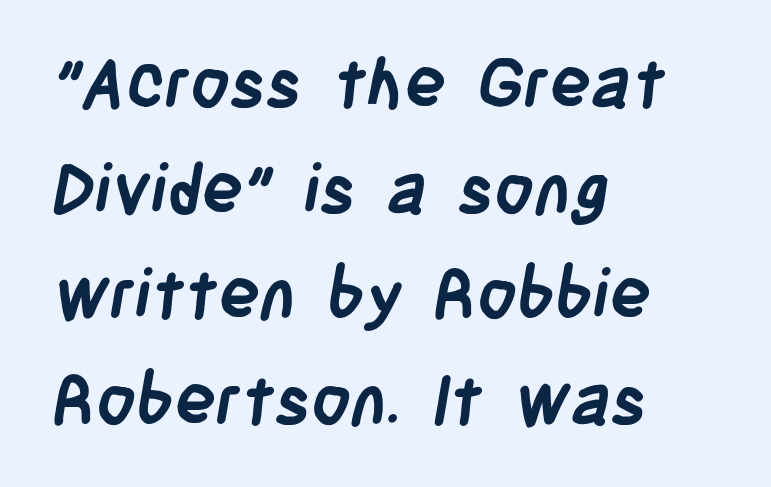
The image shows 69 px semibold, condensed sans-serif type; set left-aligned, normal line spacing (1.53x), normal letter spacing, not underlined; low stroke contrast and a large x-height.
